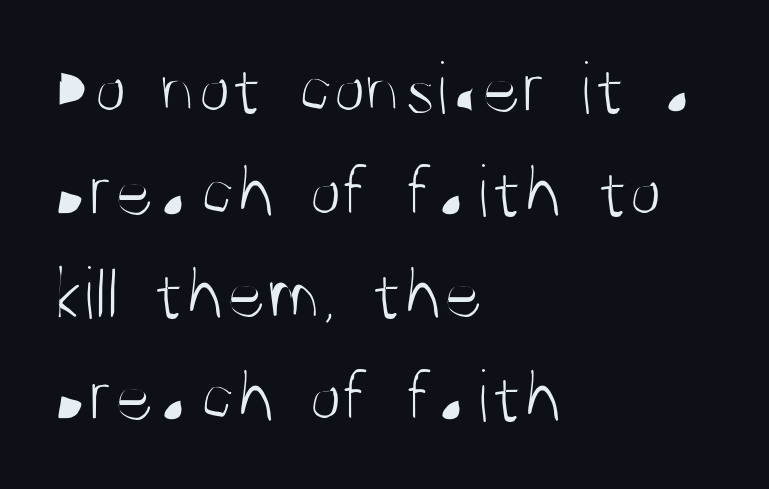
Is there much room between lines? A standard amount, neither cramped nor airy. The lines are quadded left. Tracking value appears to be zero — textbook default spacing. The glyphs in this specimen are sans serif. These lines were composed using upright roman letters.
